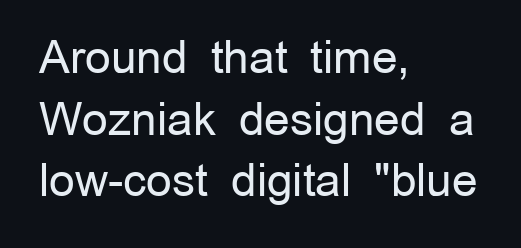
Q: Is the text bold? A: No.
Q: Is the text italic (slanted)? A: No, it is upright.
Q: Is the typeface a serif or a sans-serif typeface? A: Sans-serif.
Q: Is the text underlined? A: No.
Q: How is the paragraph aligned? A: Left-aligned.
Q: Is the spacing between letters normal or unusually wide? A: Normal.
Q: Is the spacing between lines tight, normal or loose? A: Normal.
Q: Width (condensed, normal, or wide)? A: Normal.
Q: Stroke contrast? A: Low.
Q: x-height? A: Medium.
Q: Monospaced? A: No.
